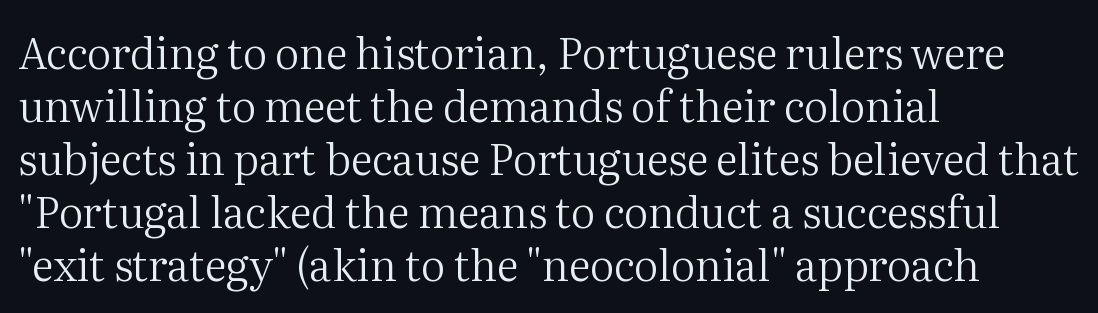
Q: Is the text bold? A: No.
Q: Is the text italic (slanted)? A: No, it is upright.
Q: Is the typeface a serif or a sans-serif typeface? A: Serif.
Q: Is the text underlined? A: No.
Q: How is the paragraph aligned? A: Left-aligned.
Q: Is the spacing between letters normal or unusually wide? A: Normal.
Q: Width (condensed, normal, or wide)? A: Normal.
Q: Stroke contrast? A: Medium.
Q: x-height? A: Medium.
Q: Monospaced? A: No.
